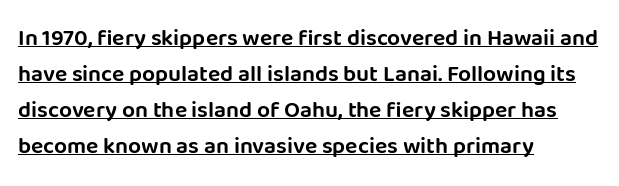
Q: Is the text italic (slanted)? A: No, it is upright.
Q: Is the text underlined? A: Yes.
Q: How is the paragraph aligned? A: Left-aligned.
Q: Is the spacing between letters normal or unusually wide? A: Normal.
Q: Is the spacing between lines tight, normal or loose? A: Normal.
